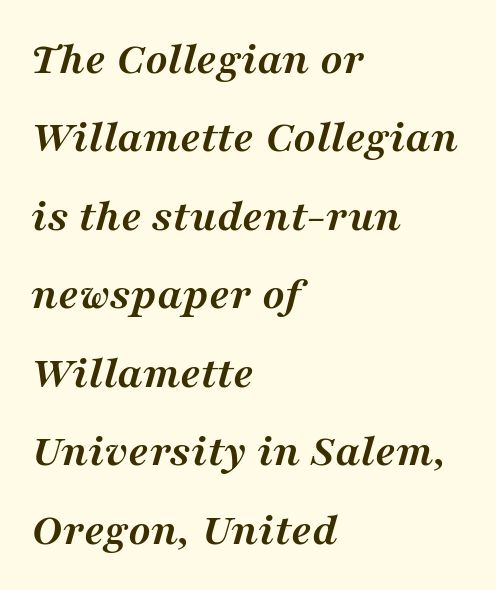
Q: Is the text bold? A: Yes.
Q: Is the text italic (slanted)? A: Yes, it leans right by about 16 degrees.
Q: Is the typeface a serif or a sans-serif typeface? A: Serif.
Q: Is the text underlined? A: No.
Q: How is the paragraph aligned? A: Left-aligned.
Q: Is the spacing between letters normal or unusually wide? A: Normal.
Q: Is the spacing between lines tight, normal or loose? A: Normal.
Q: Width (condensed, normal, or wide)? A: Normal.
Q: Stroke contrast? A: Medium.
Q: x-height? A: Medium.
Q: Monospaced? A: No.
